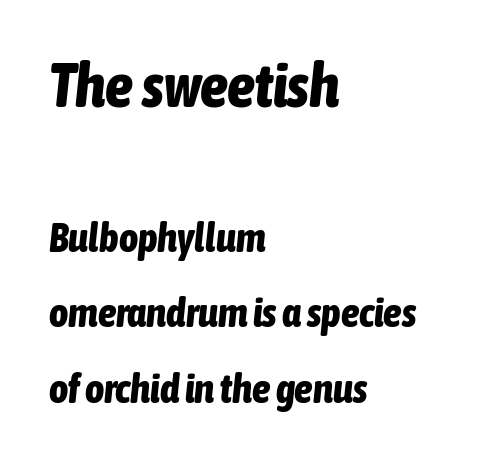
Line beginnings align vertically; line endings do not. You could not count columns in this text — the font is proportionally spaced. Looking at the ascenders, they clearly lean. The glyphs are unaccompanied by any horizontal stroke below them.
